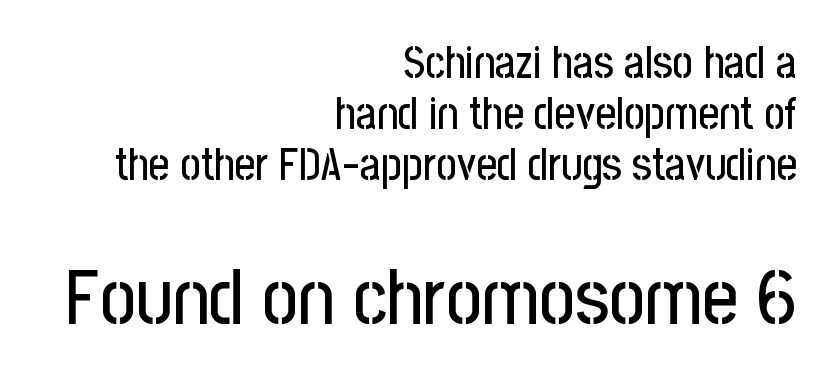
Vertical spacing — tight. Which of the two is more prominent by size? The second, at the bottom. Is there any slant? The stems are plumb. Characters follow at the spacing the type designer built in. The typesetter chose a ragged-left arrangement here. Proportional: the letters do not fall into vertical columns.
